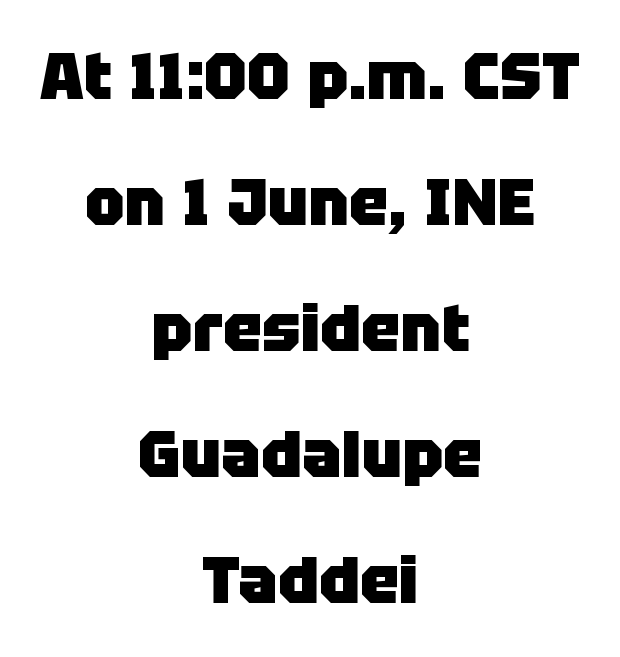
These lines are centered, leaving both edges ragged. Each word holds together tightly as a unit, with standard inter-letter gaps. The passage shown stacks its lines with a broad gap. The letters carry no serifs — their stems end cleanly without finishing strokes. Typographic density is high because the face is bold.
